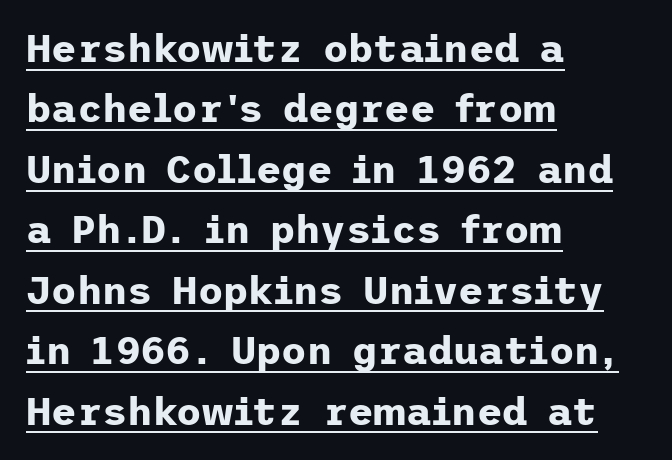
Q: Is the text bold? A: Yes.
Q: Is the text italic (slanted)? A: No, it is upright.
Q: Is the typeface a serif or a sans-serif typeface? A: Sans-serif.
Q: Is the text underlined? A: Yes.
Q: How is the paragraph aligned? A: Left-aligned.
Q: Is the spacing between letters normal or unusually wide? A: Normal.
Q: Is the spacing between lines tight, normal or loose? A: Normal.
Q: Width (condensed, normal, or wide)? A: Normal.
Q: Stroke contrast? A: Low.
Q: x-height? A: Medium.
